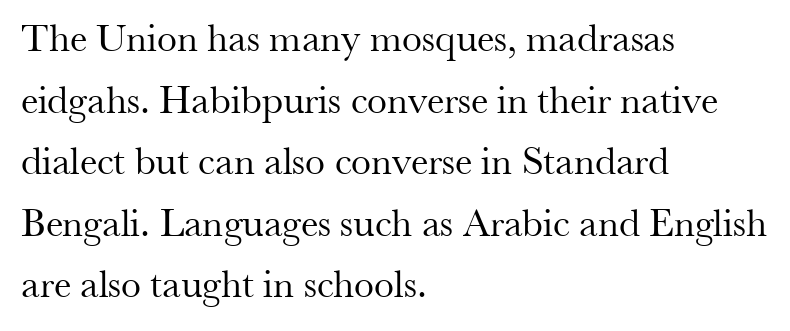
{"serif": "yes", "italic": "no", "bold": "no", "weight": "regular", "width": "normal", "stroke_contrast": "medium", "x_height": "small", "monospaced": "no", "underline": "no", "align": "left", "line_spacing": "normal", "line_spacing_ratio": 1.54, "letter_spacing": "normal", "letter_spacing_em": 0.0, "glyph_px": 40}
